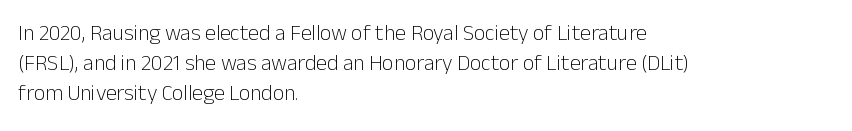
The image shows 22 px text type, upright; set left-aligned, normal line spacing (1.37x), normal letter spacing, not underlined.
